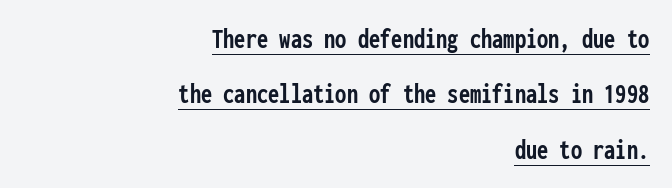
{"serif": "no", "italic": "no", "bold": "yes", "weight": "semibold", "width": "condensed", "stroke_contrast": "low", "x_height": "medium", "monospaced": "yes", "underline": "yes", "align": "right", "line_spacing": "loose", "line_spacing_ratio": 1.98, "letter_spacing": "normal", "letter_spacing_em": 0.0, "glyph_px": 28}
